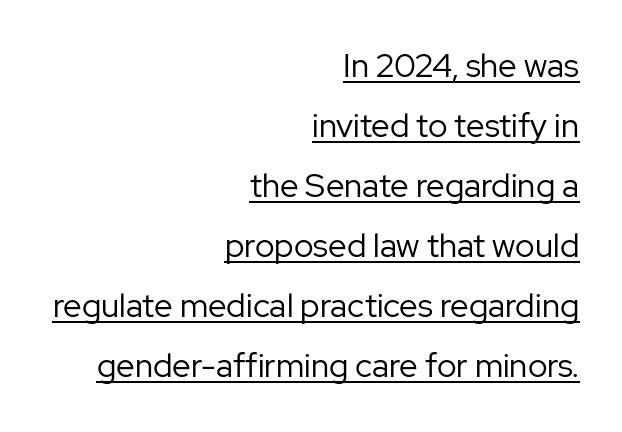
The paragraph has a hard right edge and a soft left edge. The sample's only ornament is a line tracing under the words. Posture: vertical. The font sits on the lighter half of the weight spectrum, regular included. This rendering employs a face without finishing strokes, i.e., a sans-serif. Each word holds together tightly as a unit, with standard inter-letter gaps.
